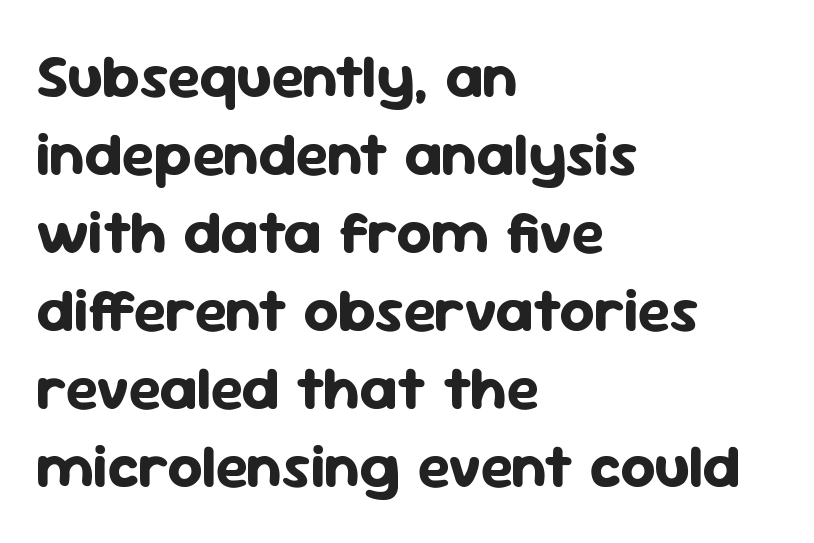
The image shows 61 px bold sans-serif type, upright; set left-aligned, normal line spacing (1.28x), normal letter spacing, not underlined; low stroke contrast and a medium x-height.
